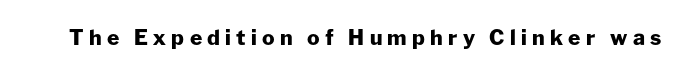
The image shows 21 px bold type, upright; set unusually wide letter spacing (+0.25 em), not underlined.
